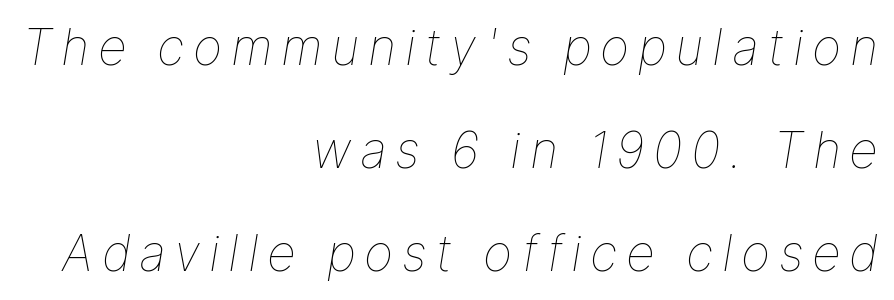
{"italic": "yes", "lean": "right", "slant_degrees": 9, "bold": "no", "weight": "thin", "width": "normal", "stroke_contrast": "low", "x_height": "medium", "monospaced": "no", "underline": "no", "align": "right", "line_spacing": "loose", "line_spacing_ratio": 2.06, "glyph_px": 50}
